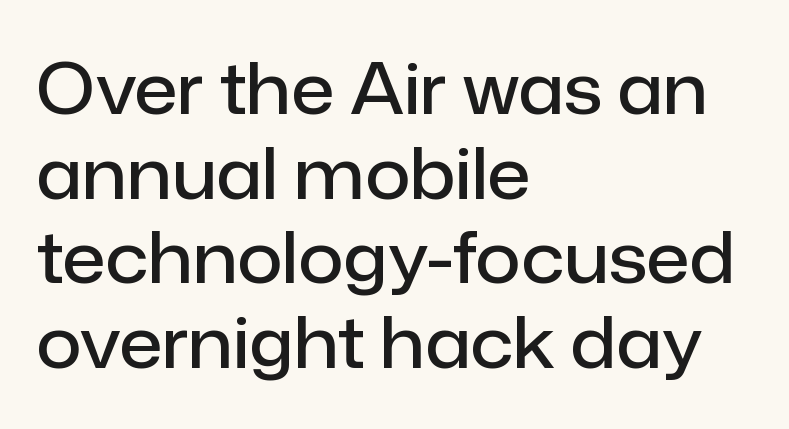
The rendering anchors every line to the left-hand side. Letter spacing: default. Letters rest on an invisible, unmarked baseline. Italic? Not at all — the glyphs are vertical. The font family rendered here belongs to the sans-serif group. The letters advance in unequal steps, a hallmark of proportional type.
